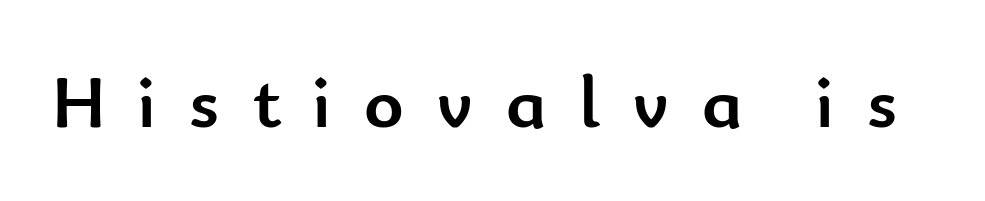
Q: Is the text bold? A: Yes.
Q: Is the text italic (slanted)? A: No, it is upright.
Q: Is the typeface a serif or a sans-serif typeface? A: Sans-serif.
Q: Is the text underlined? A: No.
Q: Is the spacing between letters normal or unusually wide? A: Unusually wide.
Q: Width (condensed, normal, or wide)? A: Normal.
Q: Stroke contrast? A: Low.
Q: x-height? A: Small.
Q: Monospaced? A: No.
